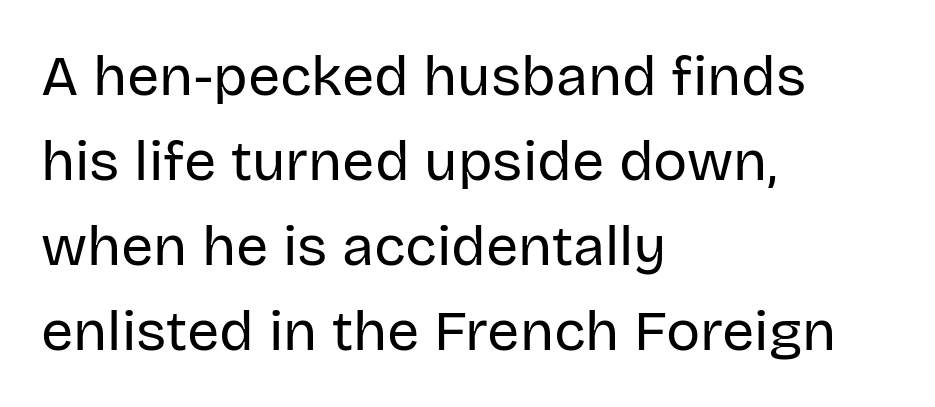
The image shows 57 px regular-weight sans-serif type, upright; set left-aligned, normal line spacing (1.49x), normal letter spacing, not underlined; low stroke contrast and a large x-height.
